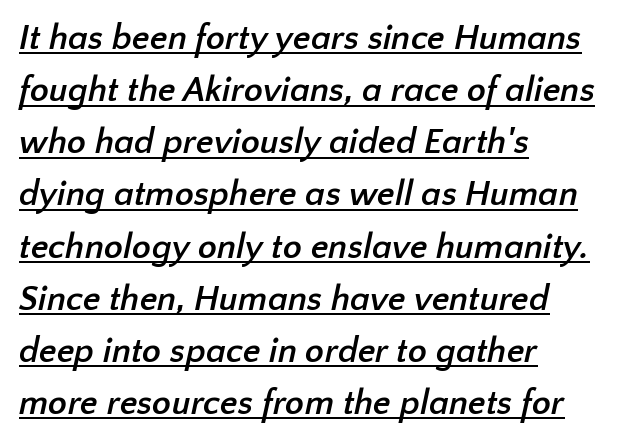
The image shows 35 px semibold sans-serif type; set left-aligned, normal line spacing (1.49x), normal letter spacing, underlined; low stroke contrast and a medium x-height.
